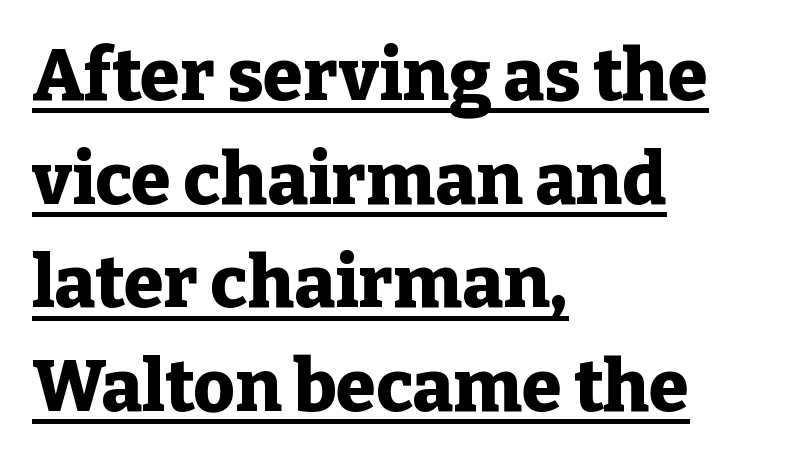
Proportional: the letters do not fall into vertical columns. Examine the stroke ends and you'll spot serifs. This rendering uses left alignment, leaving the right contour irregular. There is no visible air inserted between adjacent glyphs. This is roman type, the default non-slanted kind.
